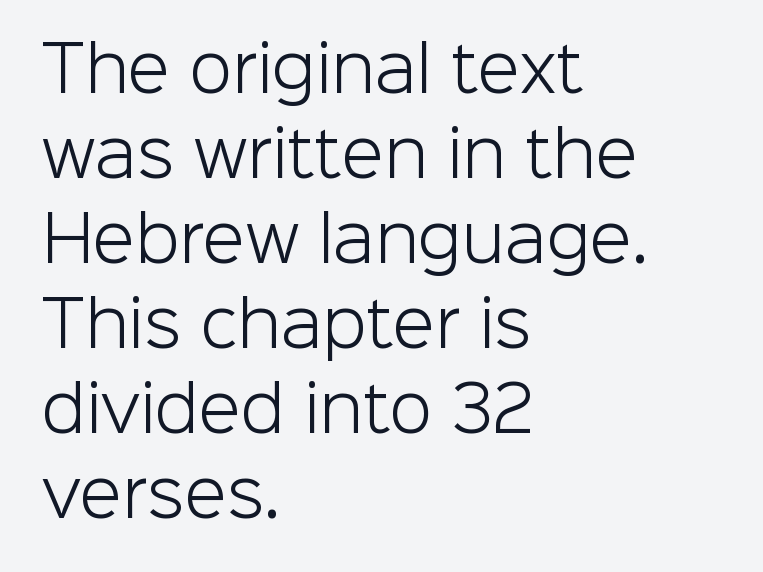
Q: Is the text bold? A: No.
Q: Is the text italic (slanted)? A: No, it is upright.
Q: Is the typeface a serif or a sans-serif typeface? A: Sans-serif.
Q: Is the text underlined? A: No.
Q: How is the paragraph aligned? A: Left-aligned.
Q: Is the spacing between letters normal or unusually wide? A: Normal.
Q: Is the spacing between lines tight, normal or loose? A: Normal.
Q: Width (condensed, normal, or wide)? A: Normal.
Q: Stroke contrast? A: Low.
Q: x-height? A: Medium.
Q: Monospaced? A: No.
